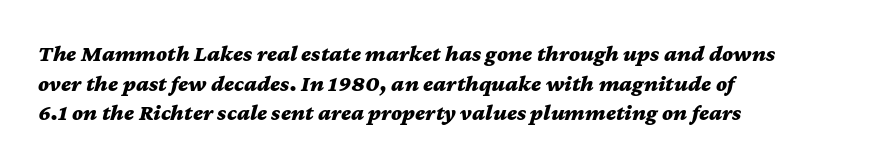
Check under the words: just untouched page. You can tell it's italic because the verticals aren't actually vertical. Caption: multi-line text, flush left, ragged right. Characters follow at the spacing the type designer built in. Every letter is thick-stroked: bold, no question.
